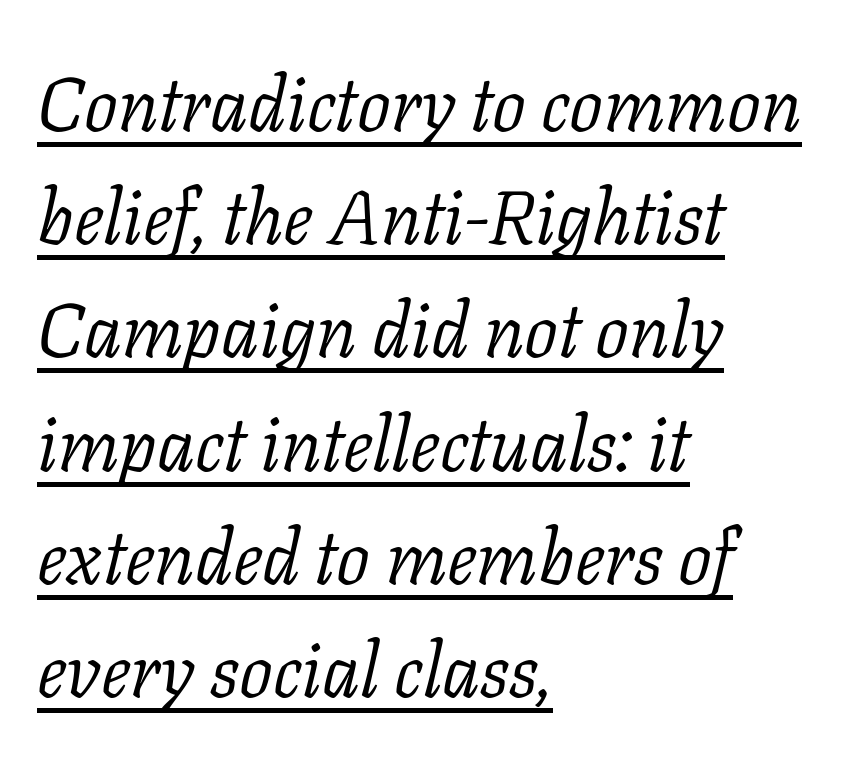
Q: Is the text bold? A: No.
Q: Is the text italic (slanted)? A: Yes, it leans right by about 11 degrees.
Q: Is the typeface a serif or a sans-serif typeface? A: Serif.
Q: Is the text underlined? A: Yes.
Q: How is the paragraph aligned? A: Left-aligned.
Q: Is the spacing between letters normal or unusually wide? A: Normal.
Q: Is the spacing between lines tight, normal or loose? A: Normal.
Q: Width (condensed, normal, or wide)? A: Normal.
Q: Stroke contrast? A: Low.
Q: x-height? A: Medium.
Q: Monospaced? A: No.
